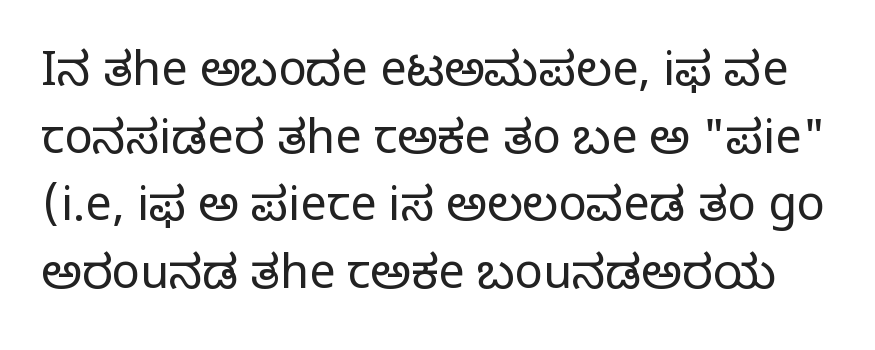
The image shows 47 px regular-weight serif type, upright; set normal line spacing (1.44x), normal letter spacing, not underlined; low stroke contrast and a large x-height.
